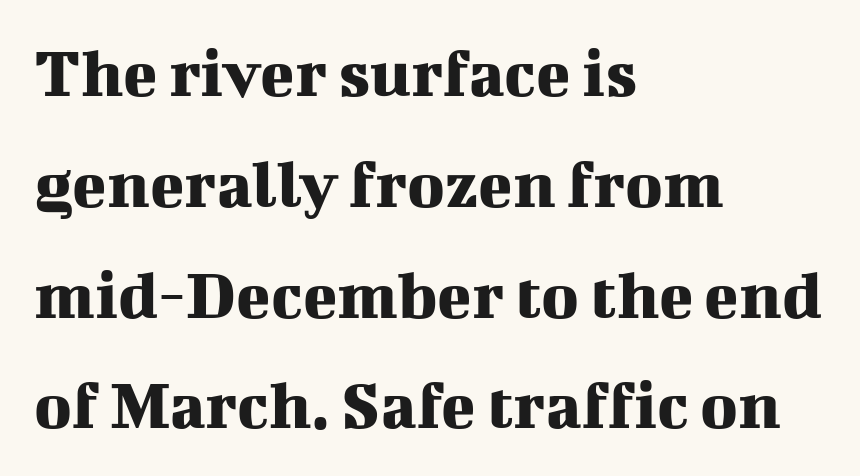
Q: Is the text italic (slanted)? A: No, it is upright.
Q: Is the typeface a serif or a sans-serif typeface? A: Serif.
Q: Is the text underlined? A: No.
Q: How is the paragraph aligned? A: Left-aligned.
Q: Is the spacing between letters normal or unusually wide? A: Normal.
Q: Is the spacing between lines tight, normal or loose? A: Normal.
Q: Width (condensed, normal, or wide)? A: Normal.
Q: Stroke contrast? A: Medium.
Q: x-height? A: Medium.
Q: Monospaced? A: No.
